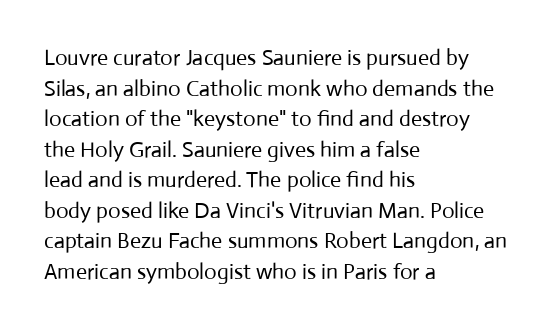
Here the glyphs are tracked normally, forming tight word shapes. This sample keeps an unexceptional amount of space between lines. Every character sits straight up, as roman type does. Each stroke keeps to a modest, everyday thickness or less. This rendering uses left alignment, leaving the right contour irregular. Descenders are the only things crossing below the line.
